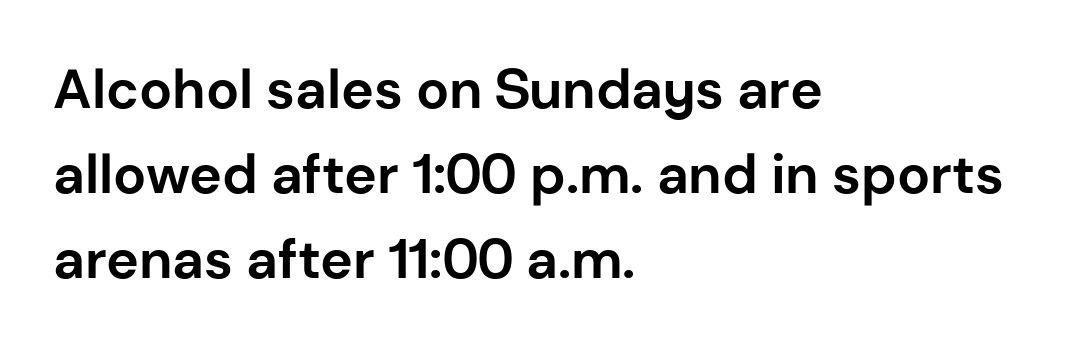
Character widths vary here, with narrow letters taking less room than wide ones. Designer's note — italics off, roman on. The foot of each line stays bare and open. Are there feet on the stems? There aren't — it's a sans. Each word holds together tightly as a unit, with standard inter-letter gaps.
